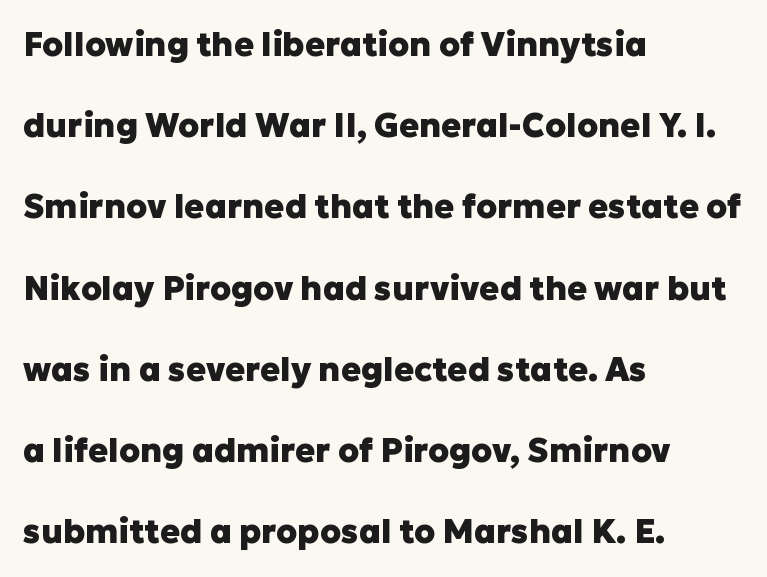
Descenders are the only things crossing below the line. These lines were composed using upright roman letters. These lines carry a lot of weight — the face is fully bold. Unlike a traditional serif, this face leaves its strokes unadorned. These lines are rendered in a variable-pitch font.
